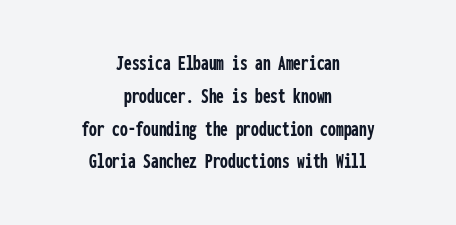
The lines in this sample share a center point and differ in where they start and stop. Vertically, the passage feels balanced, rows spaced as you'd expect. Short note: letters normally spaced. In terms of posture, this sample is upright. The area under the type is left untouched.
